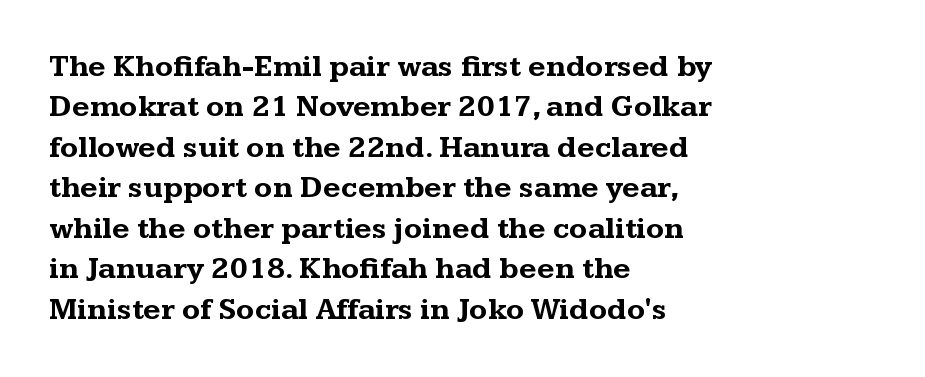
A typesetter would call this leading conventional body-copy spacing. Note: serifs present on the glyphs. You could not count columns in this text — the font is proportionally spaced. The letters sit at their default tracking, neither squeezed nor spread. The text block is weighted toward the left margin, trailing off unevenly rightward.
